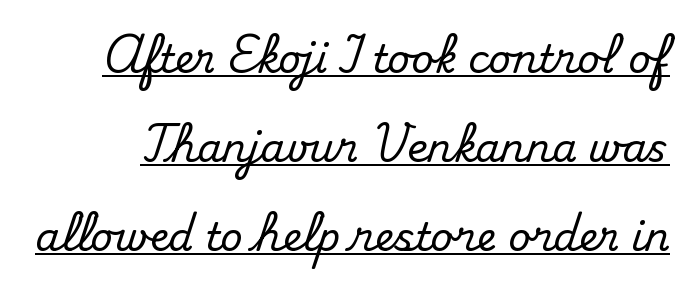
The image shows 39 px serif type; set loose line spacing (2.28x), normal letter spacing, underlined; medium stroke contrast and a small x-height.
